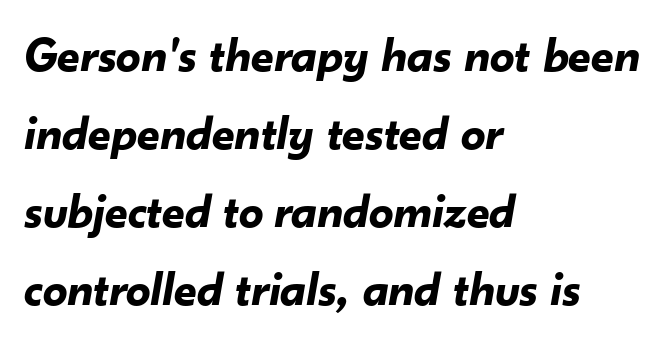
Q: Is the text bold? A: Yes.
Q: Is the text italic (slanted)? A: Yes, it leans right by about 10 degrees.
Q: Is the text underlined? A: No.
Q: How is the paragraph aligned? A: Left-aligned.
Q: Is the spacing between letters normal or unusually wide? A: Normal.
Q: Is the spacing between lines tight, normal or loose? A: Normal.
Q: Width (condensed, normal, or wide)? A: Normal.
Q: Stroke contrast? A: Low.
Q: x-height? A: Small.
Q: Monospaced? A: No.
